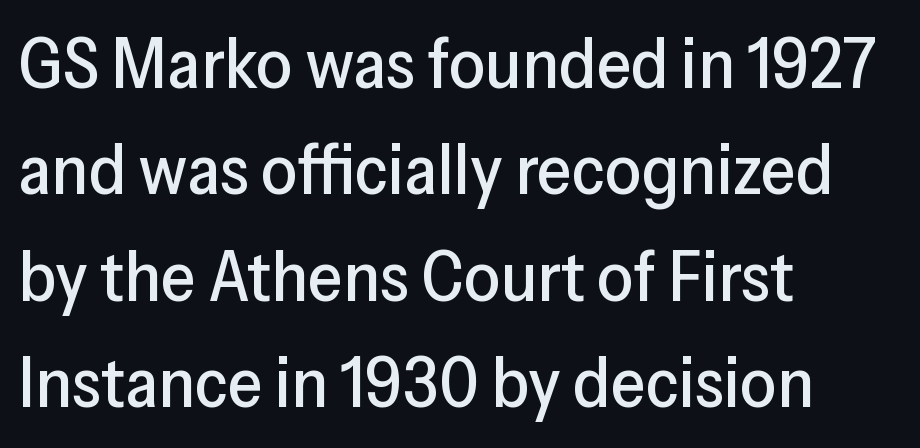
The image shows 71 px sans-serif type, upright; set left-aligned, normal line spacing (1.5x), normal letter spacing, not underlined; low stroke contrast and a medium x-height.
